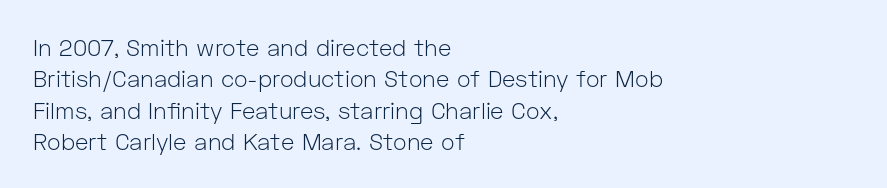
One glance says typical: line gaps are just what's usual. What stands out about the letter spacing? Nothing — it is the standard amount. This reads as an unemphasized weight, regular at the heaviest. The text block is weighted toward the left margin, trailing off unevenly rightward. Descender tails drop into unmarked territory. The specimen reads as upright at a glance.
